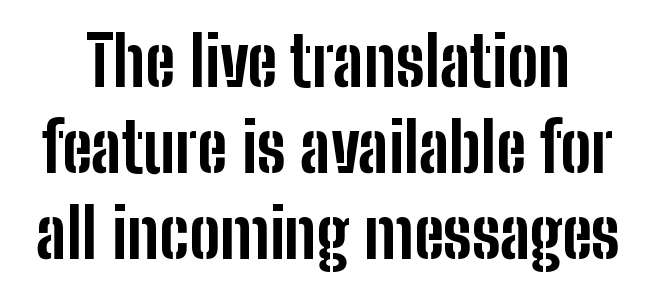
{"serif": "no", "italic": "no", "bold": "yes", "weight": "bold", "width": "condensed", "stroke_contrast": "low", "x_height": "medium", "monospaced": "no", "underline": "no", "line_spacing": "normal", "line_spacing_ratio": 1.25, "letter_spacing": "normal", "letter_spacing_em": 0.0, "glyph_px": 69}
